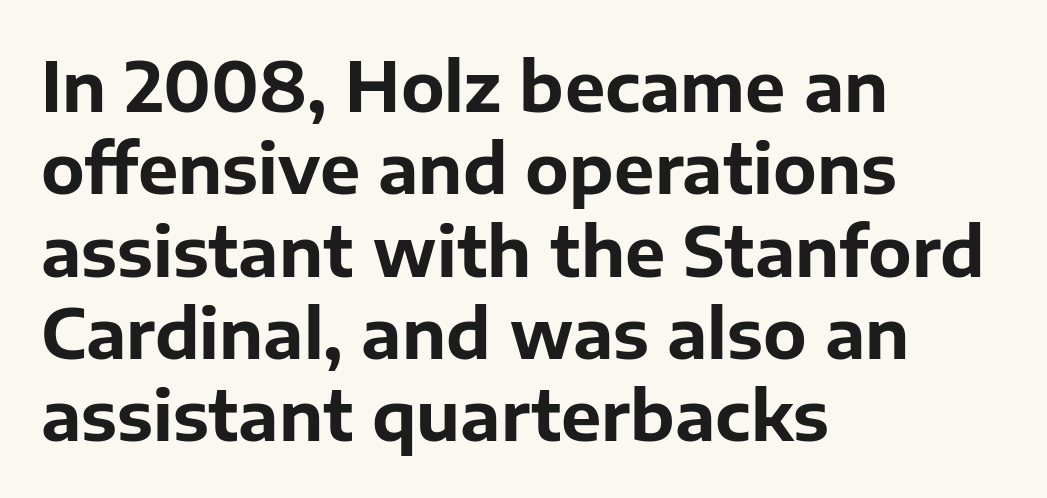
Q: Is the text bold? A: Yes.
Q: Is the text italic (slanted)? A: No, it is upright.
Q: Is the typeface a serif or a sans-serif typeface? A: Sans-serif.
Q: Is the text underlined? A: No.
Q: How is the paragraph aligned? A: Left-aligned.
Q: Is the spacing between letters normal or unusually wide? A: Normal.
Q: Width (condensed, normal, or wide)? A: Normal.
Q: Stroke contrast? A: Low.
Q: x-height? A: Medium.
Q: Monospaced? A: No.
